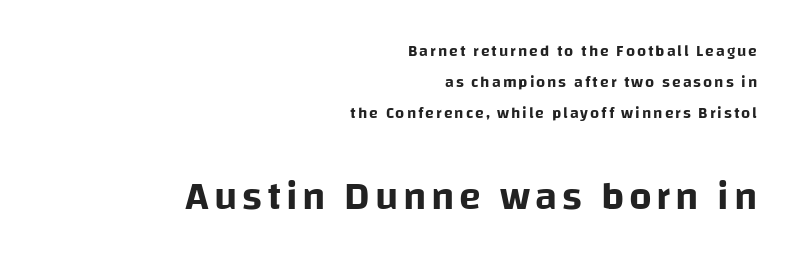
Italic: no, the glyphs are upright roman. Rows of type keep a wide berth in the vertical direction. This sample has the flowing, uneven cadence of proportional lettering. Classification — sans serif. A bare baseline throughout the passage.
